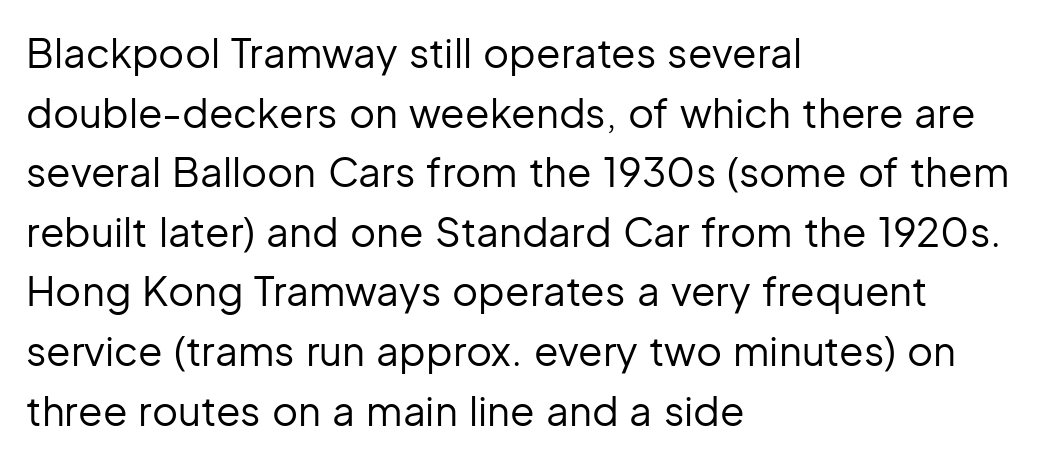
Q: Is the text bold? A: No.
Q: Is the text italic (slanted)? A: No, it is upright.
Q: Is the typeface a serif or a sans-serif typeface? A: Sans-serif.
Q: Is the text underlined? A: No.
Q: How is the paragraph aligned? A: Left-aligned.
Q: Is the spacing between letters normal or unusually wide? A: Normal.
Q: Is the spacing between lines tight, normal or loose? A: Normal.
Q: Width (condensed, normal, or wide)? A: Normal.
Q: Stroke contrast? A: Low.
Q: x-height? A: Medium.
Q: Monospaced? A: No.
